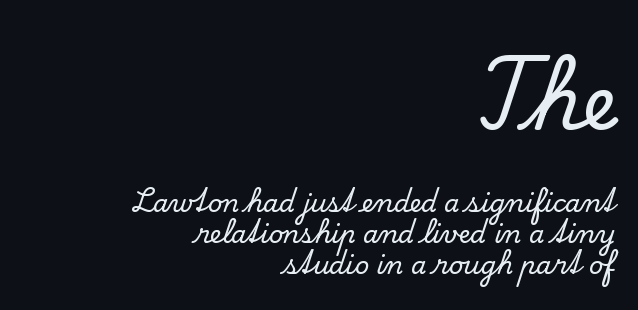
I'd call this a serif setting — the letters wear small feet. Spacing between characters is what you'd get straight out of the box. Plain, unruled lines of type. Layout note: lines flush right. Scale decreases going downward across the two blocks.
